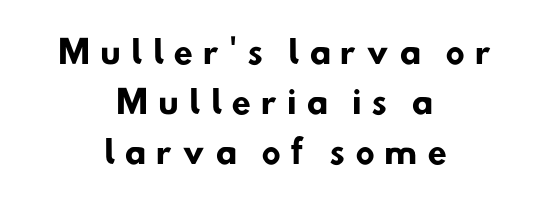
The image shows 32 px heavy sans-serif type; set centered, normal line spacing (1.57x), unusually wide letter spacing (+0.29 em), not underlined; low stroke contrast and a small x-height.
